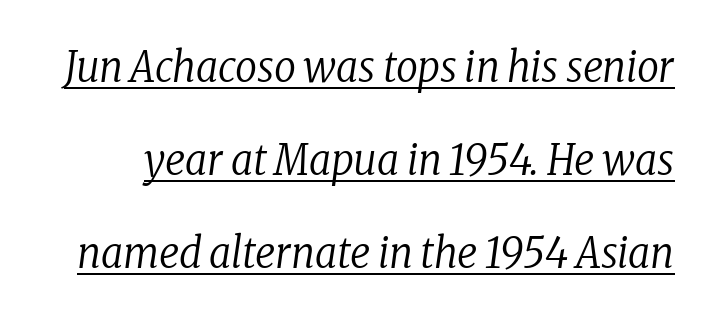
{"serif": "yes", "italic": "yes", "lean": "right", "slant_degrees": 8, "bold": "no", "weight": "regular", "width": "condensed", "stroke_contrast": "low", "x_height": "medium", "monospaced": "no", "underline": "yes", "line_spacing": "loose", "line_spacing_ratio": 2.16, "letter_spacing": "normal", "letter_spacing_em": 0.0, "glyph_px": 43}
